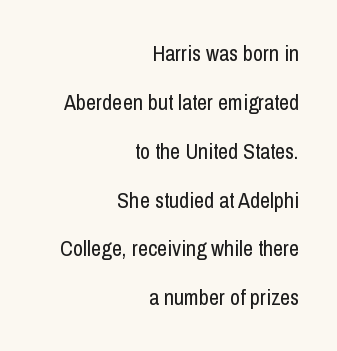
{"italic": "no", "bold": "no", "underline": "no", "align": "right", "line_spacing": "loose", "line_spacing_ratio": 2.22, "letter_spacing": "normal", "letter_spacing_em": 0.0, "glyph_px": 22}
